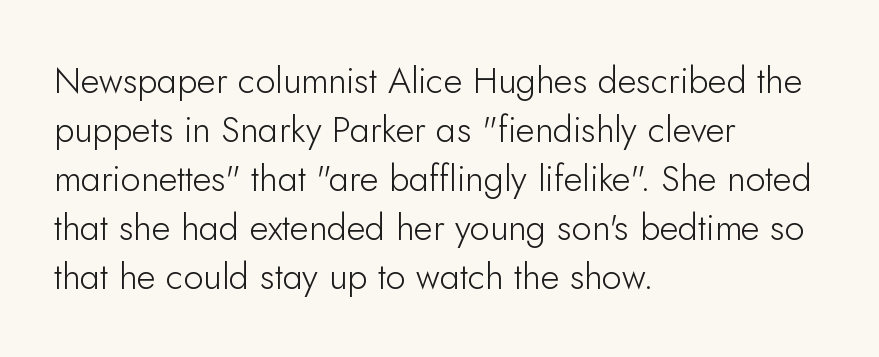
Q: Is the text bold? A: No.
Q: Is the text italic (slanted)? A: No, it is upright.
Q: Is the typeface a serif or a sans-serif typeface? A: Sans-serif.
Q: Is the text underlined? A: No.
Q: How is the paragraph aligned? A: Left-aligned.
Q: Is the spacing between letters normal or unusually wide? A: Normal.
Q: Is the spacing between lines tight, normal or loose? A: Normal.
Q: Width (condensed, normal, or wide)? A: Normal.
Q: Stroke contrast? A: Low.
Q: x-height? A: Small.
Q: Monospaced? A: No.
